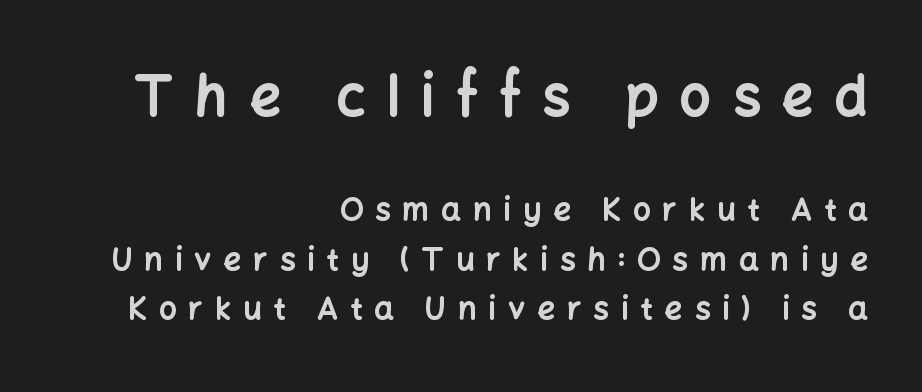
The image shows 55 px bold sans-serif type, upright; set right-aligned, normal line spacing (1.59x), unusually wide letter spacing (+0.39 em), not underlined; the first (top) block is 1.77x larger; low stroke contrast and a medium x-height.
